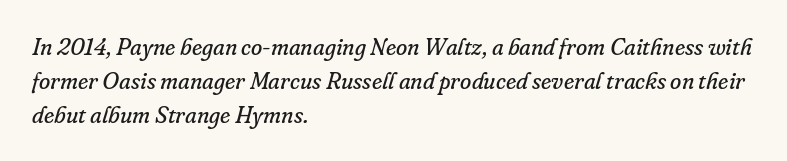
The image shows 23 px text type, italic (leaning right); set left-aligned, normal line spacing (1.47x), normal letter spacing, not underlined.
